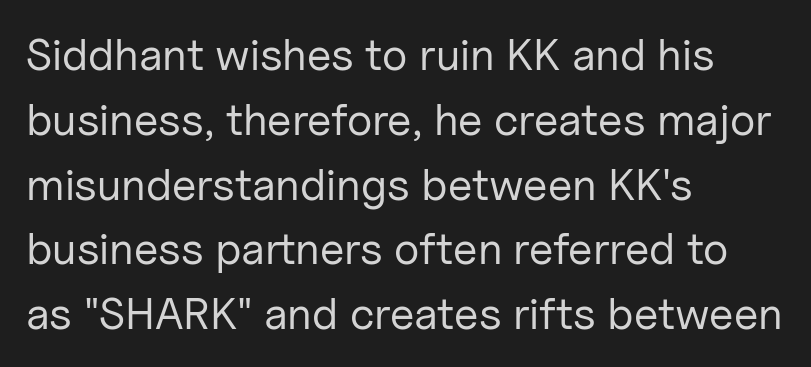
Do the characters align in a grid? No, the font is proportional. If you drew a line through each stem, it would be perfectly vertical. What's the leading like? Ordinary, nothing unusual. I'd call this a sans setting — the letters go barefoot.
